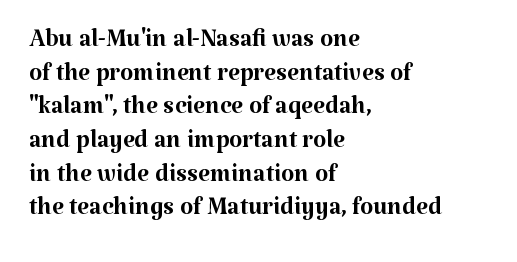
{"serif": "yes", "italic": "no", "bold": "no", "weight": "regular", "width": "normal", "stroke_contrast": "medium", "x_height": "medium", "monospaced": "no", "underline": "no", "align": "left", "line_spacing": "tight", "line_spacing_ratio": 0.99, "letter_spacing": "normal", "letter_spacing_em": 0.0, "glyph_px": 34}
